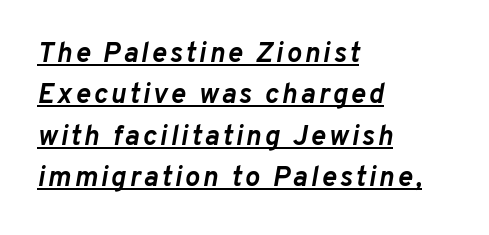
The image shows 28 px semibold type, italic (leaning right); set left-aligned, normal line spacing (1.48x), underlined; low stroke contrast and a medium x-height.
